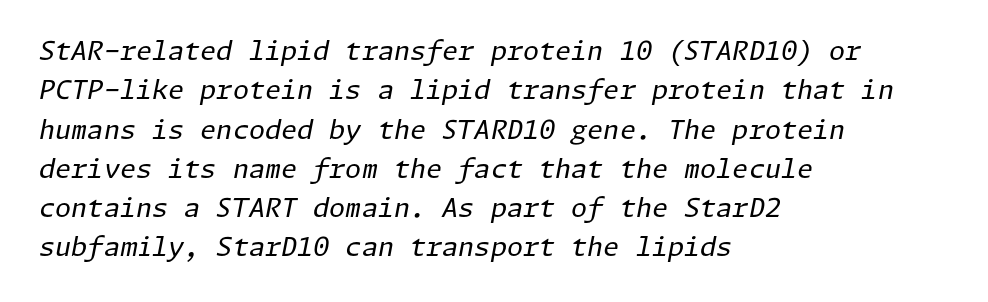
A normal amount of white space separates one row of letters from the next. Italic? Definitely — the glyphs are oblique. This sample is left-justified, so line endings fall wherever the words run out. The typeface has the unassuming heft of standard copy or less.
